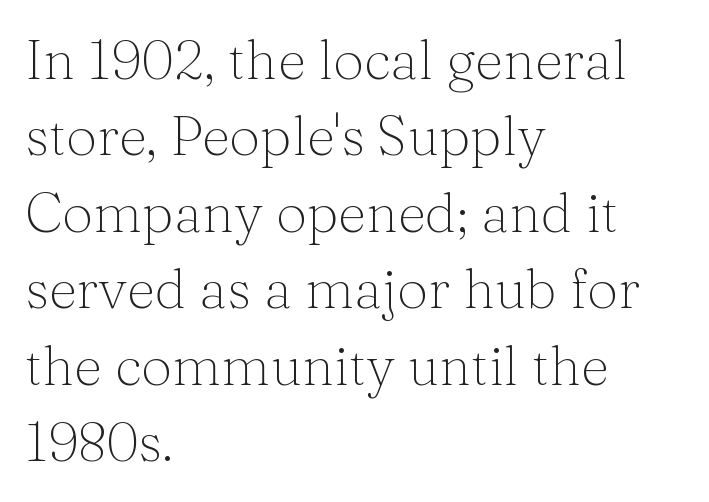
{"serif": "yes", "italic": "no", "bold": "no", "weight": "light", "width": "normal", "stroke_contrast": "medium", "x_height": "medium", "monospaced": "no", "underline": "no", "align": "left", "line_spacing": "normal", "line_spacing_ratio": 1.39, "letter_spacing": "normal", "letter_spacing_em": 0.0, "glyph_px": 55}
